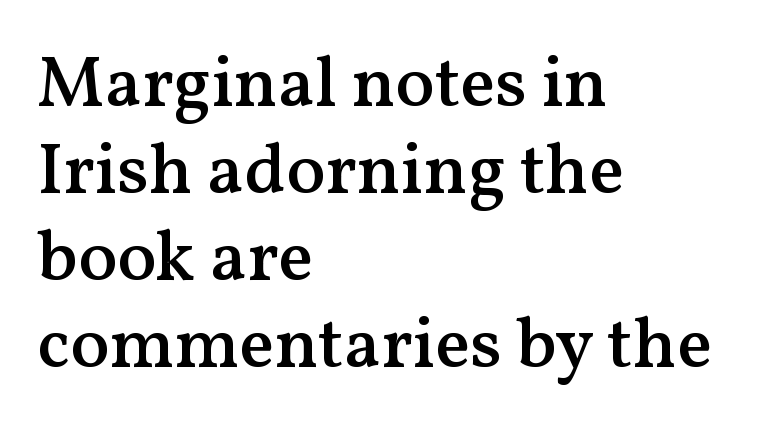
Each word holds together tightly as a unit, with standard inter-letter gaps. The rendering anchors every line to the left-hand side. Weight check: semibold — heavier than regular, not quite bold. You can tell it's not italic because the verticals are truly vertical. The foot of each line stays bare and open.
